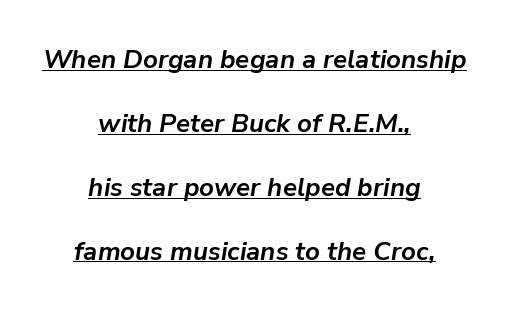
The image shows 26 px bold type, italic (leaning right); set centered, loose line spacing (2.46x), normal letter spacing, underlined.
